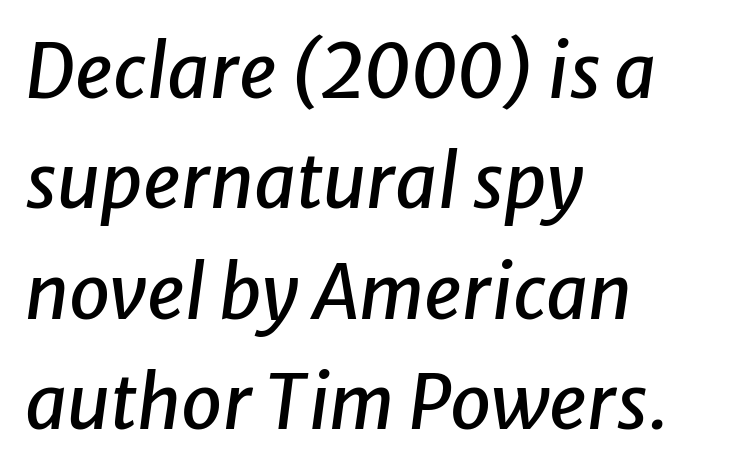
Each word holds together tightly as a unit, with standard inter-letter gaps. A bare baseline throughout the passage. These lines are set flush left with a ragged right edge. Note the varied advance widths — an 'i' is clearly narrower than an 'm'.
